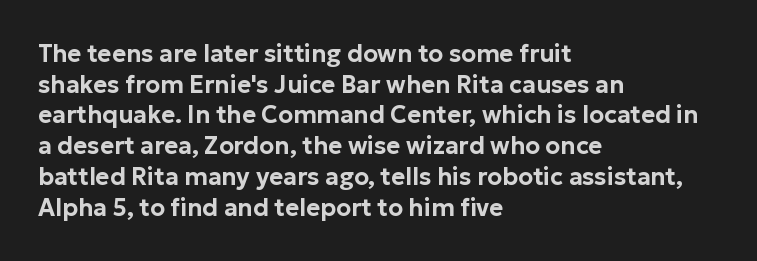
Q: Is the text italic (slanted)? A: No, it is upright.
Q: Is the text underlined? A: No.
Q: How is the paragraph aligned? A: Left-aligned.
Q: Is the spacing between letters normal or unusually wide? A: Normal.
Q: Is the spacing between lines tight, normal or loose? A: Normal.
